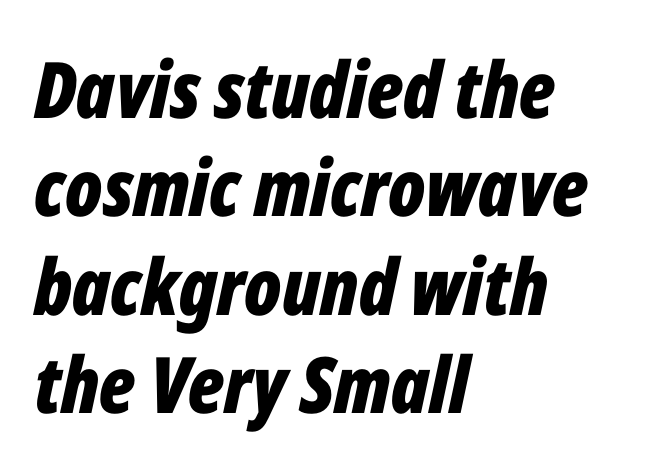
{"italic": "yes", "lean": "right", "slant_degrees": 12, "bold": "yes", "weight": "bold", "width": "condensed", "stroke_contrast": "low", "x_height": "medium", "monospaced": "no", "underline": "no", "align": "left", "line_spacing": "normal", "line_spacing_ratio": 1.26, "letter_spacing": "normal", "letter_spacing_em": 0.0, "glyph_px": 78}
